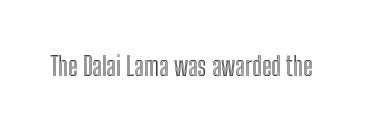
Is there any slant? The stems are plumb. Descenders are the only things crossing below the line. The line texture is even and compact thanks to regular tracking.
